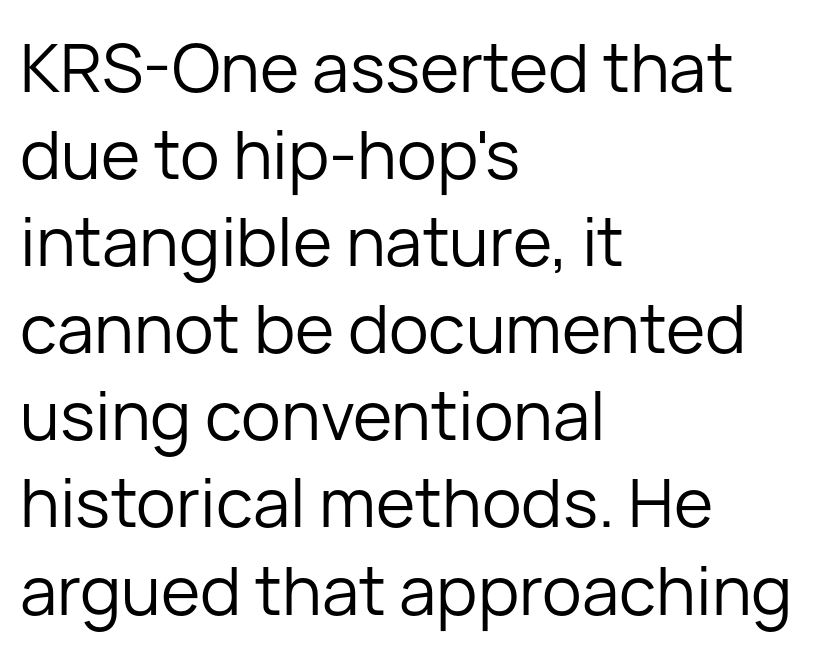
Q: Is the text bold? A: No.
Q: Is the text italic (slanted)? A: No, it is upright.
Q: Is the typeface a serif or a sans-serif typeface? A: Sans-serif.
Q: Is the text underlined? A: No.
Q: How is the paragraph aligned? A: Left-aligned.
Q: Is the spacing between letters normal or unusually wide? A: Normal.
Q: Is the spacing between lines tight, normal or loose? A: Normal.
Q: Width (condensed, normal, or wide)? A: Normal.
Q: Stroke contrast? A: Low.
Q: x-height? A: Medium.
Q: Monospaced? A: No.
